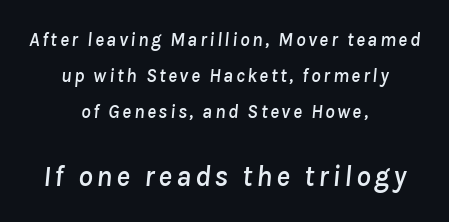
The image shows 29 px text type, italic (leaning right); set centered, line spacing 1.89x, not underlined; the second (bottom) block is 1.53x larger; low stroke contrast and a medium x-height.
